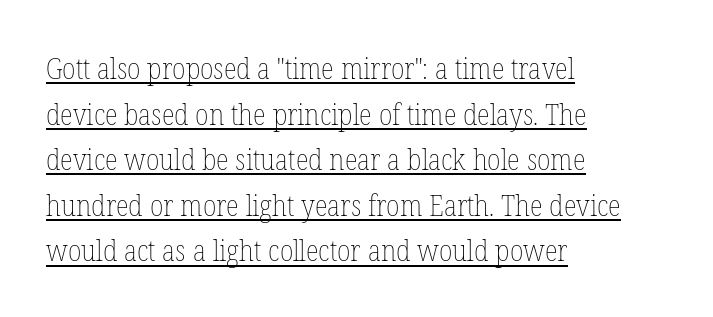
Q: Is the text bold? A: No.
Q: Is the text italic (slanted)? A: No, it is upright.
Q: Is the text underlined? A: Yes.
Q: How is the paragraph aligned? A: Left-aligned.
Q: Is the spacing between letters normal or unusually wide? A: Normal.
Q: Is the spacing between lines tight, normal or loose? A: Normal.
Q: Width (condensed, normal, or wide)? A: Condensed.
Q: Stroke contrast? A: Low.
Q: x-height? A: Medium.
Q: Monospaced? A: No.
